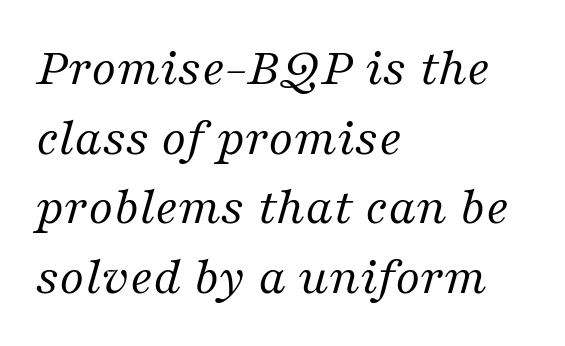
The image shows 54 px regular-weight serif type, italic (leaning right); set left-aligned, normal line spacing (1.29x), normal letter spacing, not underlined; medium stroke contrast and a medium x-height.
